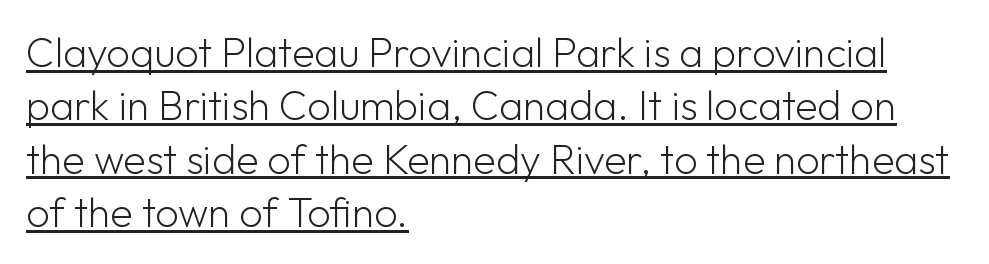
Regarding leading, the lines here are spaced in the standard way. Classification — sans serif. No chunkiness to these letters — they're not bold. The passage shown has conventional tracking throughout.
